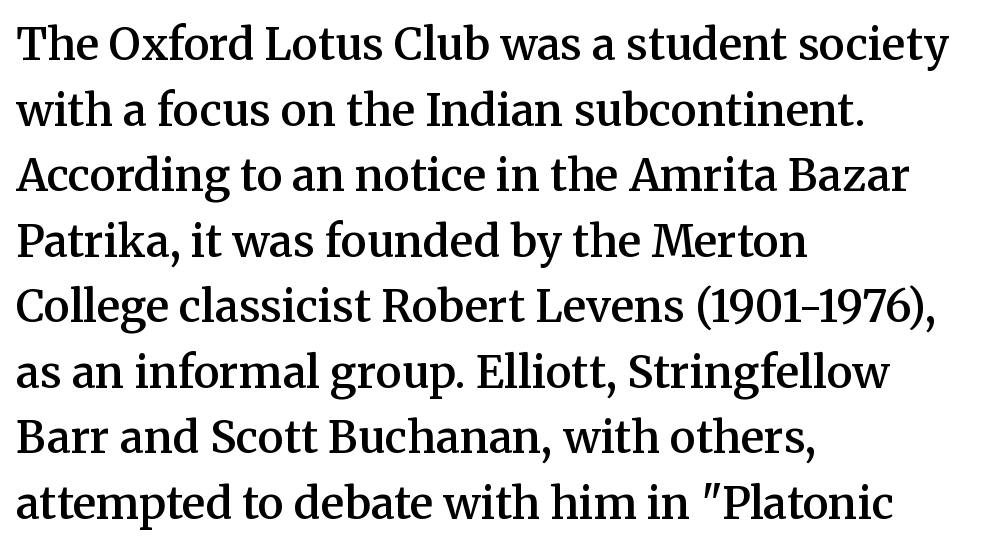
The image shows 44 px semibold serif type, upright; set left-aligned, normal line spacing (1.49x), normal letter spacing, not underlined; medium stroke contrast and a medium x-height.
